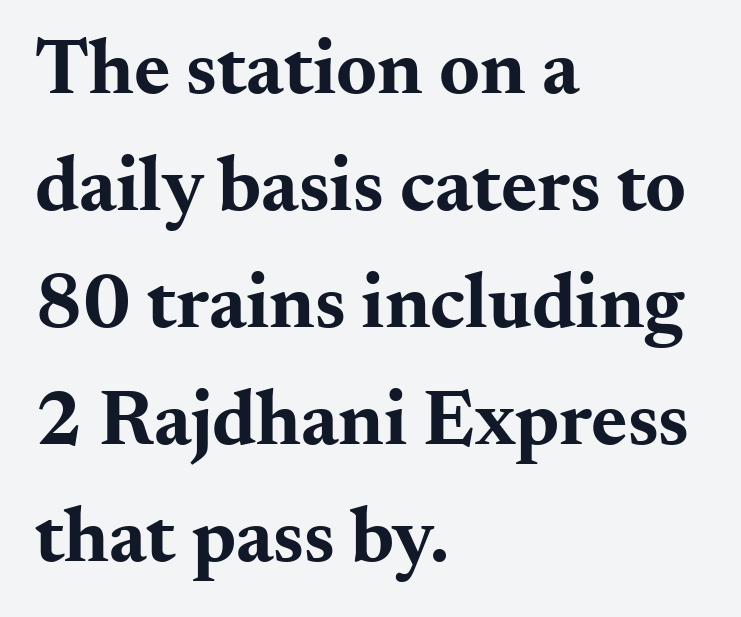
Q: Is the text bold? A: Yes.
Q: Is the text italic (slanted)? A: No, it is upright.
Q: Is the typeface a serif or a sans-serif typeface? A: Serif.
Q: Is the text underlined? A: No.
Q: How is the paragraph aligned? A: Left-aligned.
Q: Is the spacing between letters normal or unusually wide? A: Normal.
Q: Is the spacing between lines tight, normal or loose? A: Normal.
Q: Width (condensed, normal, or wide)? A: Wide.
Q: Stroke contrast? A: Medium.
Q: x-height? A: Small.
Q: Monospaced? A: No.
